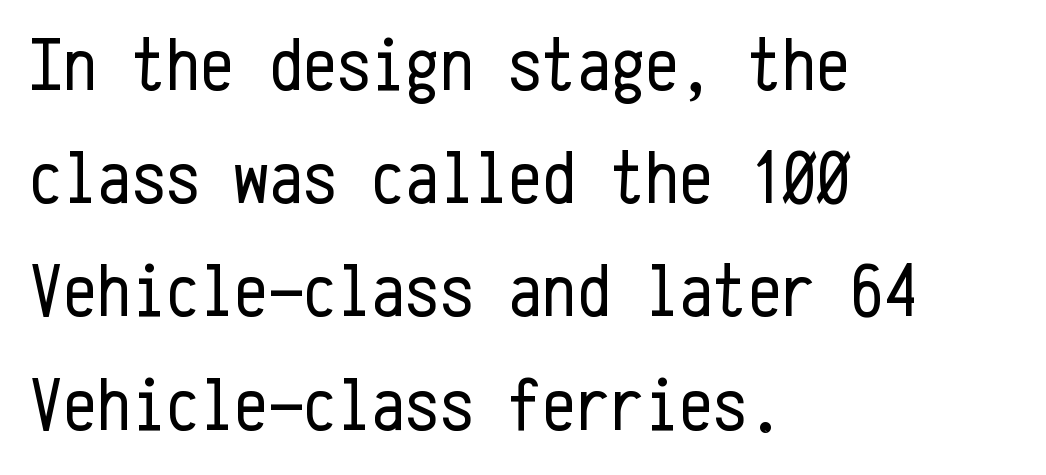
Q: Is the text bold? A: No.
Q: Is the text italic (slanted)? A: No, it is upright.
Q: Is the typeface a serif or a sans-serif typeface? A: Sans-serif.
Q: Is the text underlined? A: No.
Q: How is the paragraph aligned? A: Left-aligned.
Q: Is the spacing between letters normal or unusually wide? A: Normal.
Q: Is the spacing between lines tight, normal or loose? A: Normal.
Q: Width (condensed, normal, or wide)? A: Condensed.
Q: Stroke contrast? A: Low.
Q: x-height? A: Medium.
Q: Monospaced? A: Yes.
